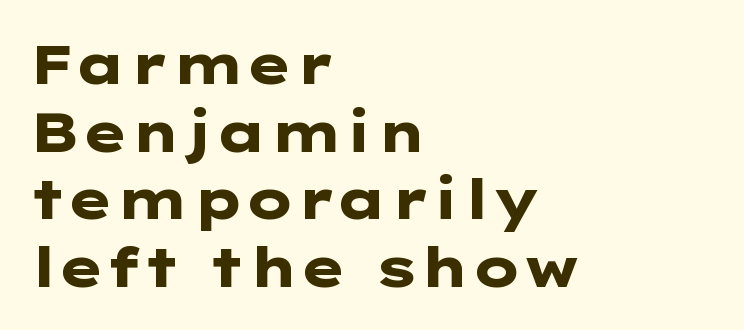
{"serif": "no", "italic": "no", "bold": "yes", "weight": "heavy", "width": "wide", "stroke_contrast": "low", "x_height": "medium", "underline": "no", "align": "left", "line_spacing_ratio": 1.23, "letter_spacing": "normal", "letter_spacing_em": 0.0, "glyph_px": 55}
